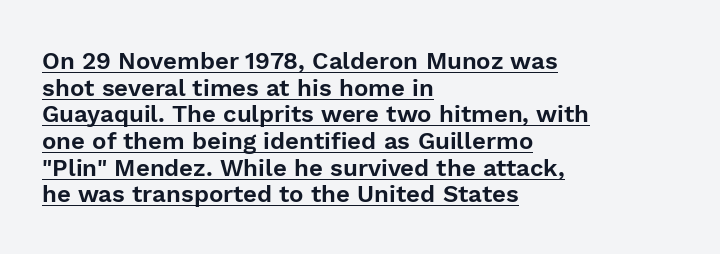
Q: Is the text italic (slanted)? A: No, it is upright.
Q: Is the text underlined? A: Yes.
Q: How is the paragraph aligned? A: Left-aligned.
Q: Is the spacing between letters normal or unusually wide? A: Normal.
Q: Is the spacing between lines tight, normal or loose? A: Tight.
